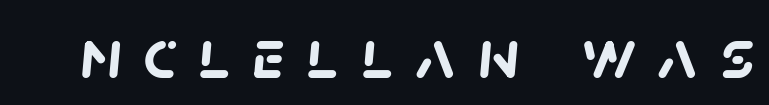
The image shows 72 px semibold sans-serif type; set unusually wide letter spacing (+0.3 em), not underlined; low stroke contrast and a large x-height.
